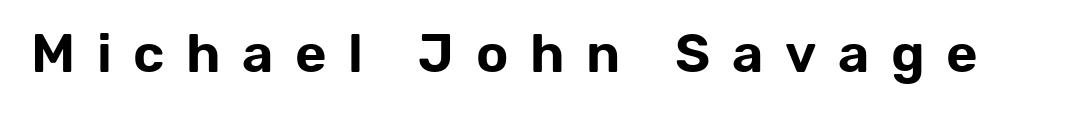
The image shows 54 px sans-serif type, upright; set unusually wide letter spacing (+0.4 em), not underlined; low stroke contrast and a medium x-height.
